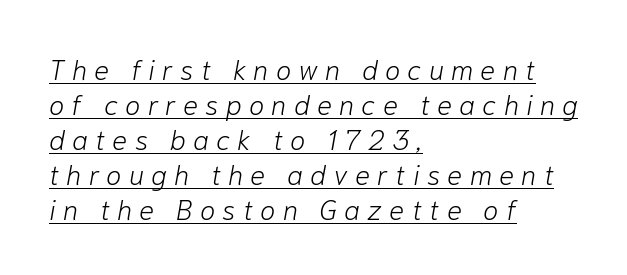
Vertical spacing — default. No chunkiness to these letters — they're not bold. These lines are rendered in a variable-pitch font. Beneath each row of characters lies a ruled line.
